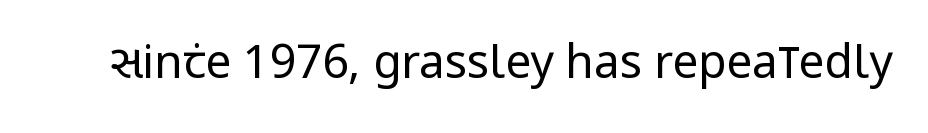
The image shows 46 px regular-weight, condensed sans-serif type, upright; set normal letter spacing, not underlined; low stroke contrast and a large x-height.
